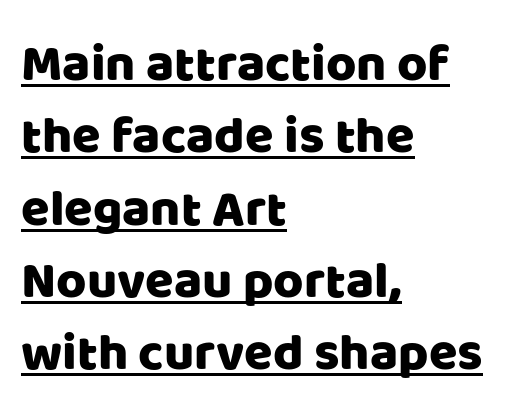
Q: Is the text italic (slanted)? A: No, it is upright.
Q: Is the typeface a serif or a sans-serif typeface? A: Sans-serif.
Q: Is the text underlined? A: Yes.
Q: How is the paragraph aligned? A: Left-aligned.
Q: Is the spacing between letters normal or unusually wide? A: Normal.
Q: Is the spacing between lines tight, normal or loose? A: Normal.
Q: Width (condensed, normal, or wide)? A: Normal.
Q: Stroke contrast? A: Low.
Q: x-height? A: Large.
Q: Monospaced? A: No.
